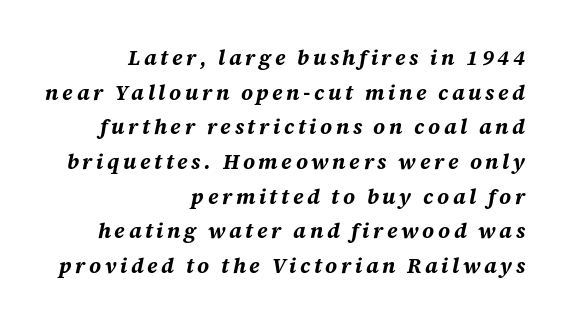
{"italic": "yes", "lean": "right", "slant_degrees": 12, "bold": "yes", "underline": "no", "align": "right", "line_spacing": "normal", "line_spacing_ratio": 1.65, "glyph_px": 21}
